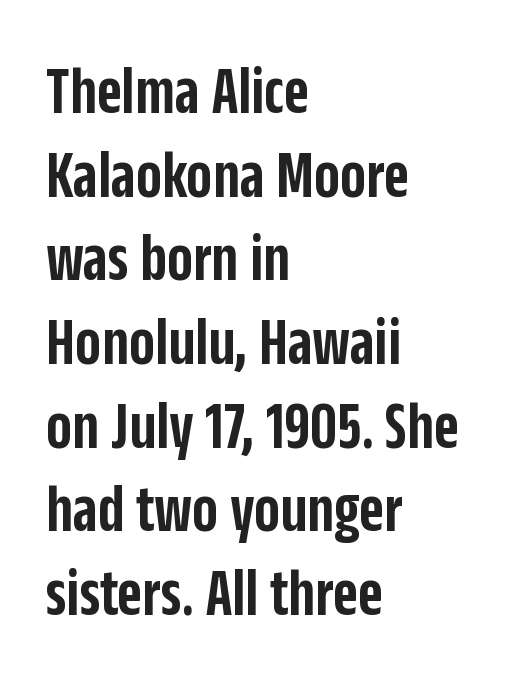
The lines are quadded left. Spacing verdict: proportional, widths tailored to each character. This is the in-between weight designers call semibold or demi. A roman cut, with each character standing at attention. Tracking here is standard; glyphs follow each other at the usual distance. Only glyphs here, with clear space below each row.
